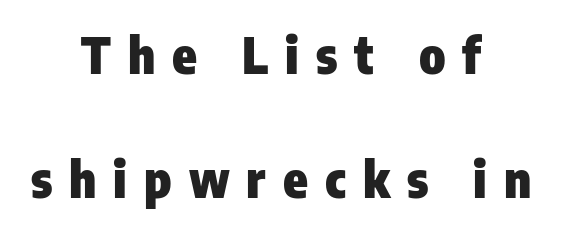
{"serif": "no", "italic": "no", "bold": "yes", "weight": "heavy", "width": "condensed", "stroke_contrast": "low", "x_height": "medium", "monospaced": "no", "underline": "no", "align": "center", "line_spacing": "loose", "line_spacing_ratio": 2.48, "letter_spacing": "wide", "letter_spacing_em": 0.34, "glyph_px": 50}
